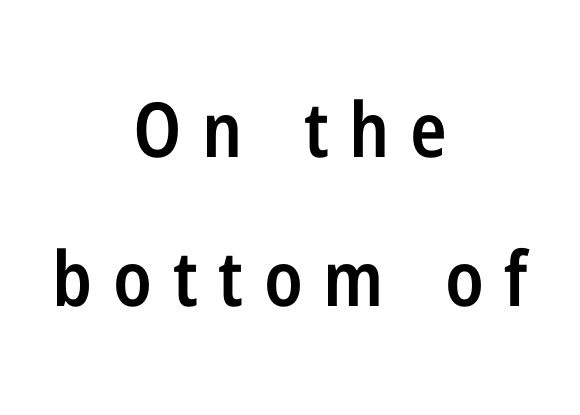
{"serif": "no", "italic": "no", "bold": "semi", "weight": "semibold", "width": "condensed", "stroke_contrast": "low", "x_height": "medium", "monospaced": "no", "underline": "no", "align": "center", "line_spacing": "loose", "line_spacing_ratio": 1.96, "letter_spacing": "wide", "letter_spacing_em": 0.27, "glyph_px": 76}
